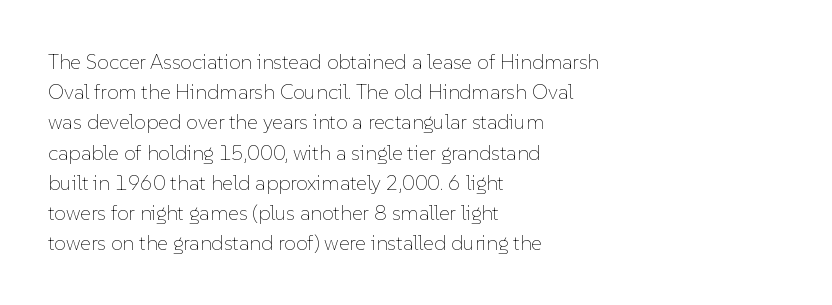
Regarding leading, the lines here are spaced in the standard way. Underline: absent. A classic flush-left, rag-right setting is used for this passage. Every character sits straight up, as roman type does.
